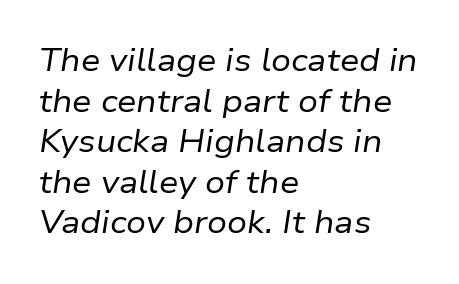
Left-aligned paragraph, ragged on the right. This sample uses an oblique cut, with every glyph tilted off the vertical. The passage shown is not underscored anywhere. These lines keep a tight, regular rhythm from letter to letter. One glance says typical: line gaps are just what's usual.
